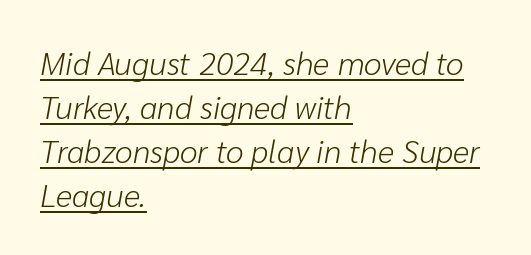
{"italic": "yes", "lean": "right", "slant_degrees": 10, "bold": "no", "weight": "light", "width": "normal", "stroke_contrast": "low", "x_height": "medium", "monospaced": "no", "underline": "yes", "align": "left", "line_spacing": "normal", "line_spacing_ratio": 1.37, "letter_spacing": "normal", "letter_spacing_em": 0.0, "glyph_px": 32}
